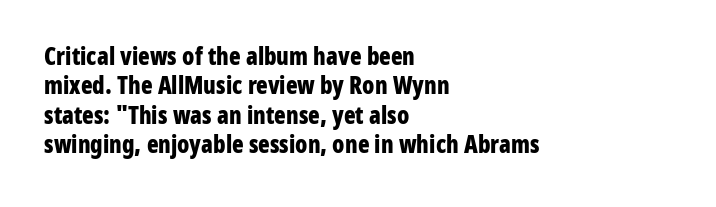
{"italic": "no", "bold": "yes", "underline": "no", "align": "left", "line_spacing_ratio": 1.22, "letter_spacing": "normal", "letter_spacing_em": 0.0, "glyph_px": 24}
